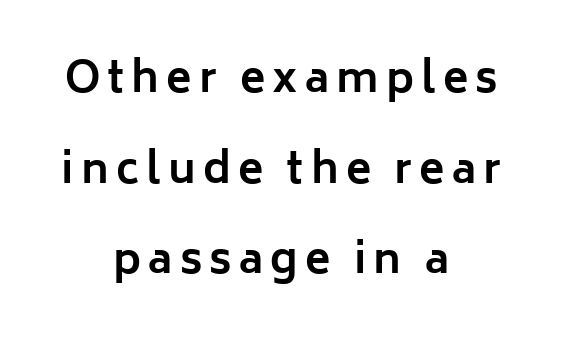
Q: Is the text bold? A: Yes.
Q: Is the text italic (slanted)? A: No, it is upright.
Q: Is the typeface a serif or a sans-serif typeface? A: Sans-serif.
Q: Is the text underlined? A: No.
Q: How is the paragraph aligned? A: Centered.
Q: Is the spacing between lines tight, normal or loose? A: Loose.
Q: Width (condensed, normal, or wide)? A: Normal.
Q: Stroke contrast? A: Low.
Q: x-height? A: Medium.
Q: Monospaced? A: No.
